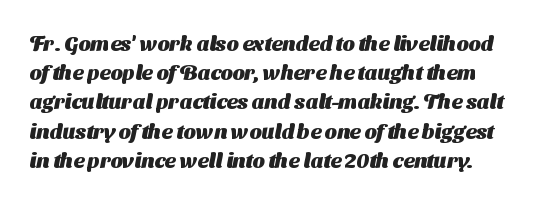
The image shows 21 px bold type; set normal line spacing (1.39x), normal letter spacing, not underlined.
